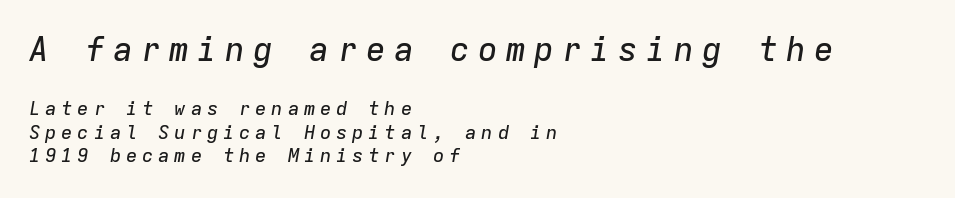
Characters are canted at an angle relative to the baseline's perpendicular. The words here are not underlined. The face used here appears at its bigger size in the upper chunk. Compared with a centered layout, this one pins lines to the left instead. How are the letters spaced? Widely, with obvious added tracking.
